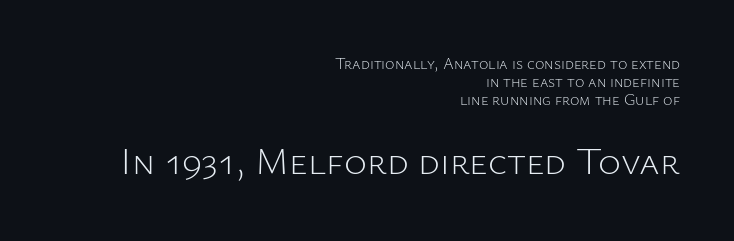
{"serif": "no", "italic": "no", "bold": "no", "weight": "light", "width": "normal", "stroke_contrast": "low", "x_height": "medium", "monospaced": "no", "underline": "no", "align": "right", "line_spacing": "tight", "line_spacing_ratio": 1.11, "letter_spacing": "normal", "letter_spacing_em": 0.0, "larger_block": "second", "size_ratio": 2.44, "glyph_px": 39}
